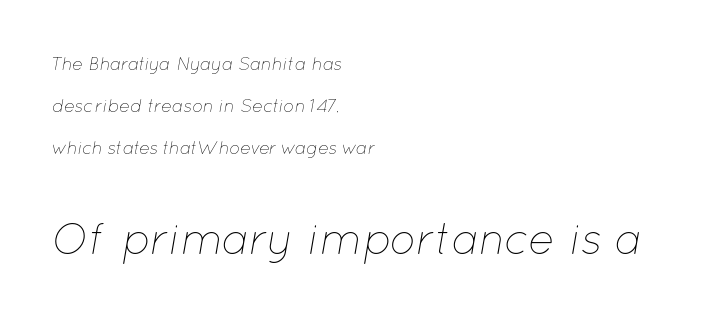
Spacing verdict: proportional, widths tailored to each character. Each stroke keeps to a modest, everyday thickness or less. Is the letter spacing exaggerated? No — it looks like the ordinary default. Characters are canted at an angle relative to the baseline's perpendicular.
